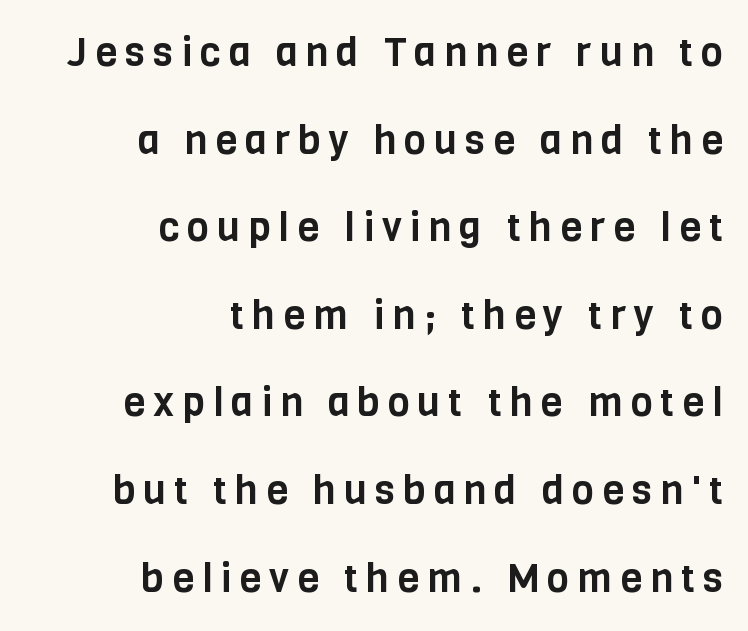
The paragraph has a hard right edge and a soft left edge. These lines are rendered in a variable-pitch font. A clean baseline with only descenders dipping below it. The letters stand upright; this is a roman face.
